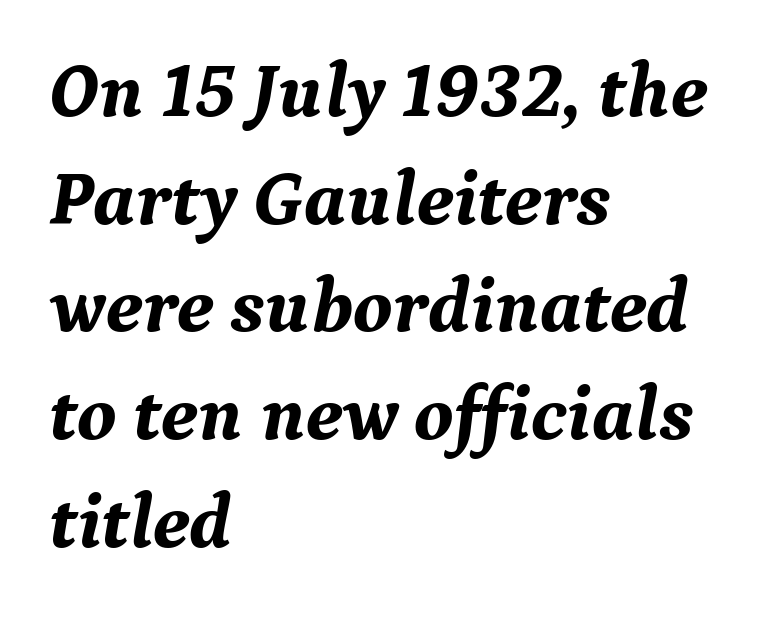
Q: Is the text bold? A: Yes.
Q: Is the text italic (slanted)? A: Yes, it leans right by about 9 degrees.
Q: Is the typeface a serif or a sans-serif typeface? A: Serif.
Q: Is the text underlined? A: No.
Q: How is the paragraph aligned? A: Left-aligned.
Q: Is the spacing between letters normal or unusually wide? A: Normal.
Q: Is the spacing between lines tight, normal or loose? A: Normal.
Q: Width (condensed, normal, or wide)? A: Normal.
Q: Stroke contrast? A: Medium.
Q: x-height? A: Medium.
Q: Monospaced? A: No.
